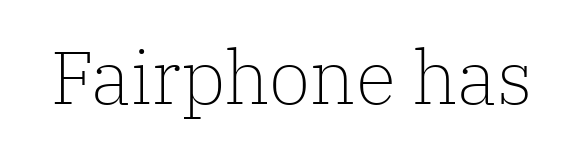
The letterforms sit at book weight or below. Underline: absent. A typesetter would mark this as roman, not italic. Students, note that the glyphs here touch the page at normal intervals.
